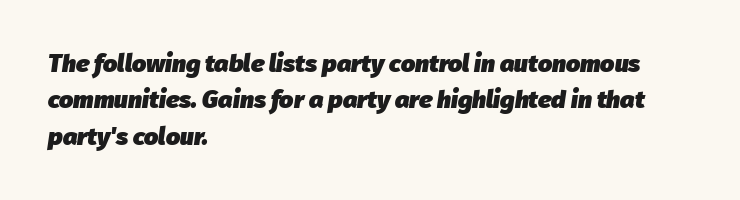
The image shows 25 px bold type, italic (leaning right); set left-aligned, normal line spacing (1.46x), normal letter spacing, not underlined.
